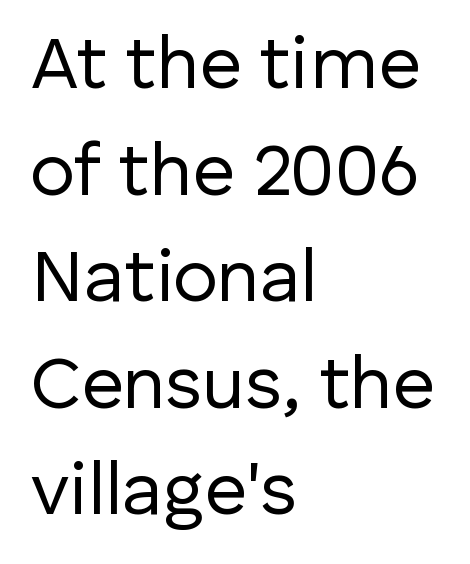
{"serif": "no", "italic": "no", "bold": "no", "weight": "regular", "width": "normal", "stroke_contrast": "low", "x_height": "medium", "monospaced": "no", "underline": "no", "align": "left", "line_spacing": "normal", "line_spacing_ratio": 1.44, "letter_spacing": "normal", "letter_spacing_em": 0.0, "glyph_px": 74}
